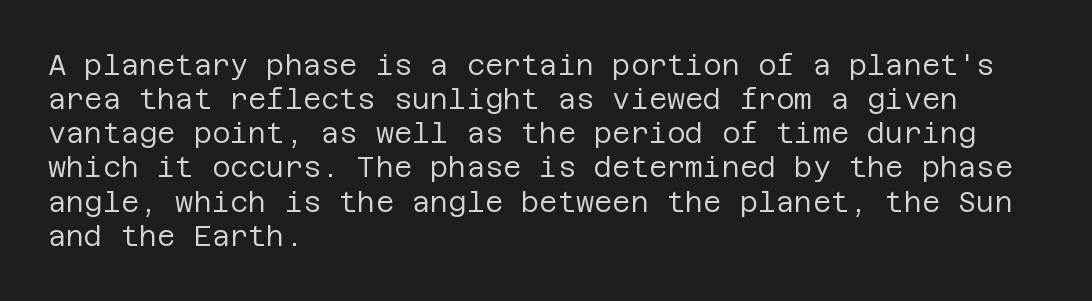
Q: Is the text bold? A: No.
Q: Is the text italic (slanted)? A: No, it is upright.
Q: Is the typeface a serif or a sans-serif typeface? A: Sans-serif.
Q: Is the text underlined? A: No.
Q: How is the paragraph aligned? A: Left-aligned.
Q: Is the spacing between letters normal or unusually wide? A: Normal.
Q: Width (condensed, normal, or wide)? A: Normal.
Q: Stroke contrast? A: Low.
Q: x-height? A: Large.
